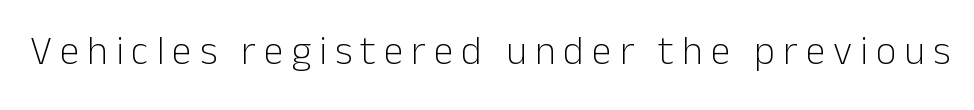
The image shows 40 px light sans-serif type, upright; set unusually wide letter spacing (+0.2 em), not underlined; low stroke contrast and a medium x-height.
